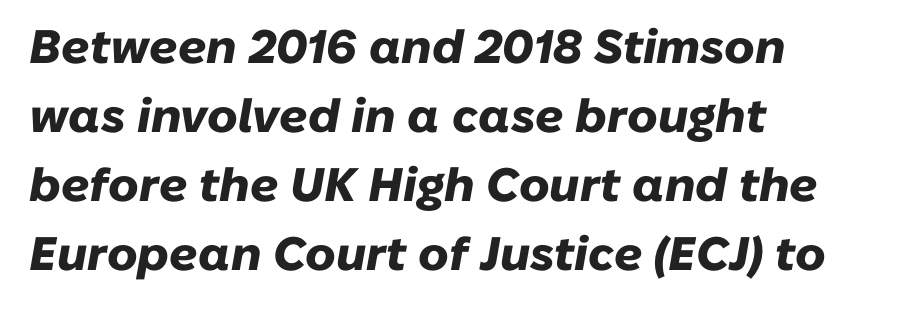
The image shows 47 px heavy type, italic (leaning right); set left-aligned, normal line spacing (1.47x), normal letter spacing, not underlined; low stroke contrast and a medium x-height.
